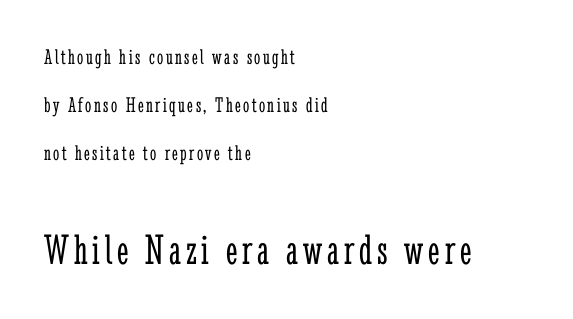
The image shows 44 px light, condensed serif type, upright; set left-aligned, loose line spacing (2.19x), not underlined; the second (bottom) block is 2.0x larger; low stroke contrast and a medium x-height.
